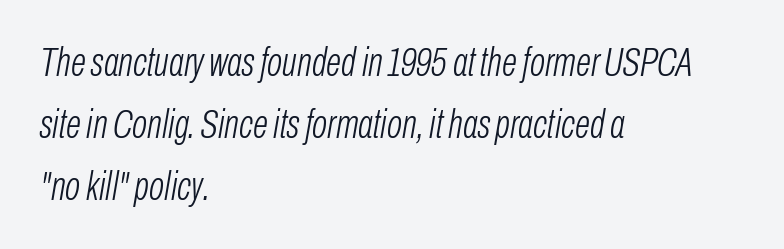
The axis of the letterforms is tilted away from vertical. Think of a printed novel: that variable character pitch is what you see here. The ragged edge is on the right, which tells us the setting is flush left. Interline gaps are of average width in this sample.
